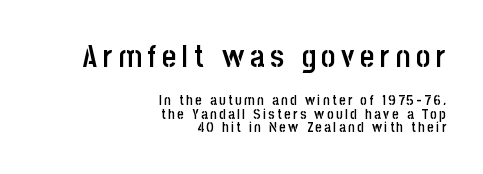
The image shows 31 px semibold, condensed sans-serif type, upright; set right-aligned, tight line spacing (0.95x), not underlined; the first (top) block is 2.21x larger; low stroke contrast and a large x-height.
